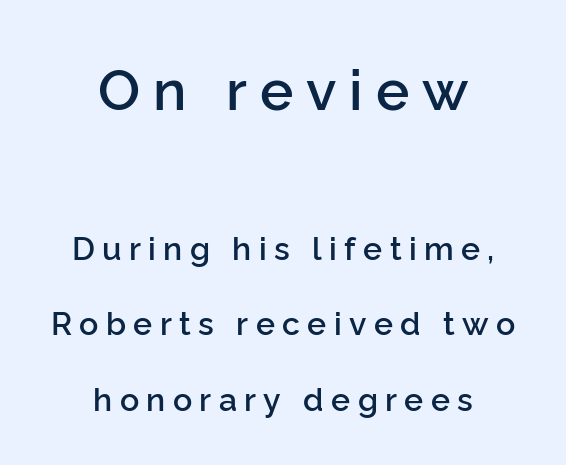
Q: Is the text bold? A: Semi-bold.
Q: Is the text italic (slanted)? A: No, it is upright.
Q: Is the typeface a serif or a sans-serif typeface? A: Sans-serif.
Q: Is the text underlined? A: No.
Q: How is the paragraph aligned? A: Centered.
Q: Is the spacing between letters normal or unusually wide? A: Unusually wide.
Q: Is the spacing between lines tight, normal or loose? A: Loose.
Q: Which block of text is set in a larger size, the first (top) or the second (bottom)? A: The first (top) one.
Q: Width (condensed, normal, or wide)? A: Normal.
Q: Stroke contrast? A: Low.
Q: x-height? A: Medium.
Q: Monospaced? A: No.
